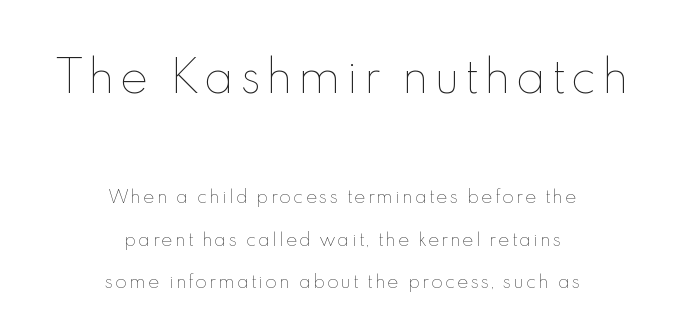
Is there much room between lines? Yes — plenty of vertical air separates them. This sample has the flowing, uneven cadence of proportional lettering. Line starts and ends both wander, symmetrically. A student would notice the top passage is typeset larger than what follows. This is not heavy type; no bold has been used.
